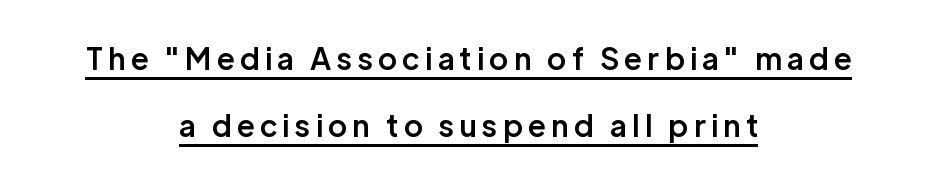
Q: Is the text bold? A: Semi-bold.
Q: Is the text italic (slanted)? A: No, it is upright.
Q: Is the typeface a serif or a sans-serif typeface? A: Sans-serif.
Q: Is the text underlined? A: Yes.
Q: How is the paragraph aligned? A: Centered.
Q: Is the spacing between lines tight, normal or loose? A: Loose.
Q: Width (condensed, normal, or wide)? A: Normal.
Q: Stroke contrast? A: Low.
Q: x-height? A: Medium.
Q: Monospaced? A: No.
